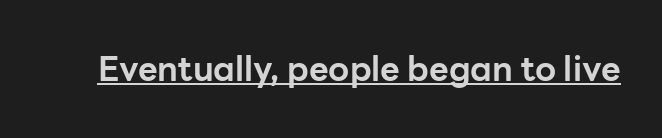
The image shows 34 px bold sans-serif type, upright; set normal letter spacing, underlined; low stroke contrast and a medium x-height.
